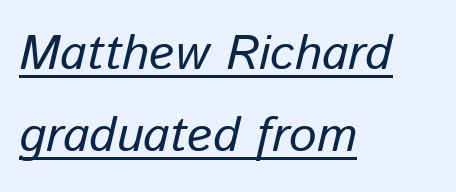
Q: Is the text bold? A: No.
Q: Is the text italic (slanted)? A: Yes, it leans right by about 13 degrees.
Q: Is the text underlined? A: Yes.
Q: How is the paragraph aligned? A: Left-aligned.
Q: Is the spacing between letters normal or unusually wide? A: Normal.
Q: Is the spacing between lines tight, normal or loose? A: Normal.
Q: Width (condensed, normal, or wide)? A: Normal.
Q: Stroke contrast? A: Low.
Q: x-height? A: Medium.
Q: Monospaced? A: No.
